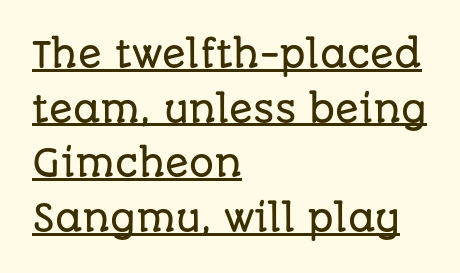
Q: Is the text italic (slanted)? A: No, it is upright.
Q: Is the typeface a serif or a sans-serif typeface? A: Sans-serif.
Q: Is the text underlined? A: Yes.
Q: How is the paragraph aligned? A: Left-aligned.
Q: Is the spacing between letters normal or unusually wide? A: Normal.
Q: Is the spacing between lines tight, normal or loose? A: Normal.
Q: Width (condensed, normal, or wide)? A: Normal.
Q: Stroke contrast? A: Low.
Q: x-height? A: Large.
Q: Monospaced? A: No.
